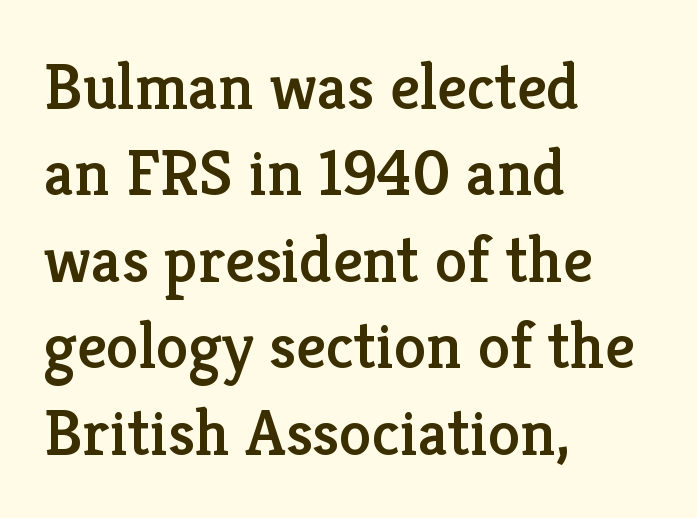
A classic flush-left, rag-right setting is used for this passage. Look at the bottom of the vertical strokes: they flare into serifs here. Think of a printed novel: that variable character pitch is what you see here. Leading: standard. This is the regular roman posture of the typeface.
